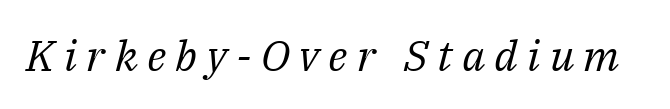
Q: Is the text bold? A: No.
Q: Is the text italic (slanted)? A: Yes, it leans right by about 14 degrees.
Q: Is the typeface a serif or a sans-serif typeface? A: Serif.
Q: Is the text underlined? A: No.
Q: Is the spacing between letters normal or unusually wide? A: Unusually wide.
Q: Width (condensed, normal, or wide)? A: Normal.
Q: Stroke contrast? A: Medium.
Q: x-height? A: Medium.
Q: Monospaced? A: No.
